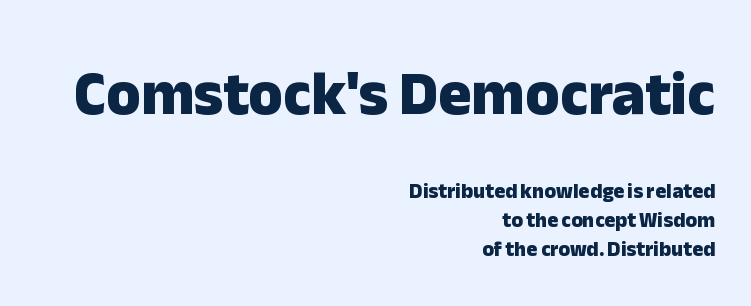
{"serif": "no", "italic": "no", "bold": "yes", "weight": "heavy", "width": "normal", "stroke_contrast": "low", "x_height": "medium", "monospaced": "no", "underline": "no", "align": "right", "line_spacing": "normal", "line_spacing_ratio": 1.38, "letter_spacing": "normal", "letter_spacing_em": 0.0, "larger_block": "first", "size_ratio": 2.95, "glyph_px": 62}
